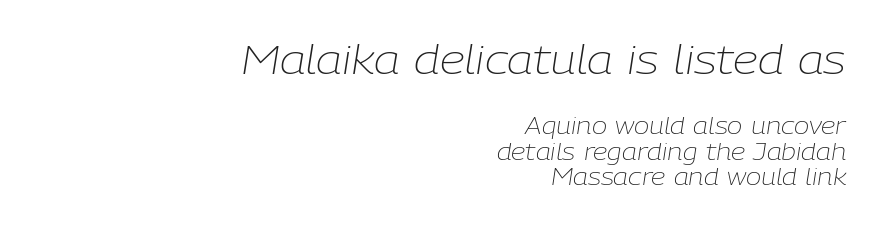
Q: Is the text bold? A: No.
Q: Is the text italic (slanted)? A: Yes, it leans right by about 9 degrees.
Q: Is the text underlined? A: No.
Q: How is the paragraph aligned? A: Right-aligned.
Q: Is the spacing between letters normal or unusually wide? A: Normal.
Q: Is the spacing between lines tight, normal or loose? A: Tight.
Q: Which block of text is set in a larger size, the first (top) or the second (bottom)? A: The first (top) one.
Q: Width (condensed, normal, or wide)? A: Normal.
Q: Stroke contrast? A: Low.
Q: x-height? A: Medium.
Q: Monospaced? A: No.
